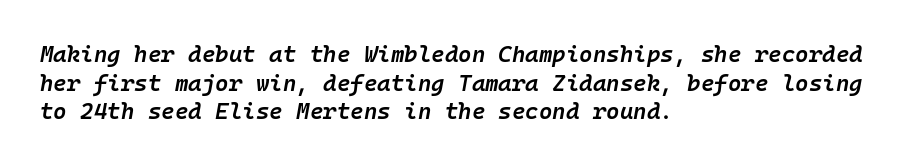
{"italic": "yes", "lean": "right", "slant_degrees": 10, "bold": "semi", "underline": "no", "align": "left", "line_spacing": "normal", "line_spacing_ratio": 1.25, "letter_spacing": "normal", "letter_spacing_em": 0.0, "glyph_px": 23}
